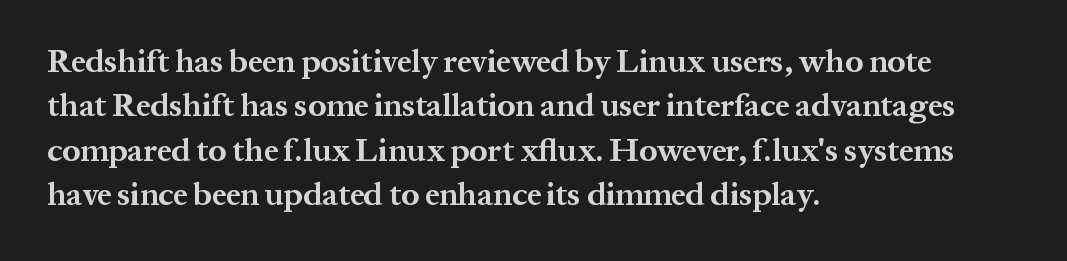
{"serif": "yes", "italic": "no", "bold": "yes", "weight": "bold", "width": "normal", "stroke_contrast": "medium", "x_height": "medium", "monospaced": "no", "underline": "no", "align": "left", "line_spacing": "normal", "line_spacing_ratio": 1.39, "letter_spacing": "normal", "letter_spacing_em": 0.0, "glyph_px": 32}
